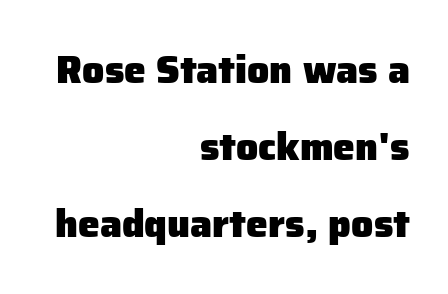
The image shows 39 px heavy sans-serif type, upright; set right-aligned, loose line spacing (1.98x), normal letter spacing, not underlined; low stroke contrast and a medium x-height.
